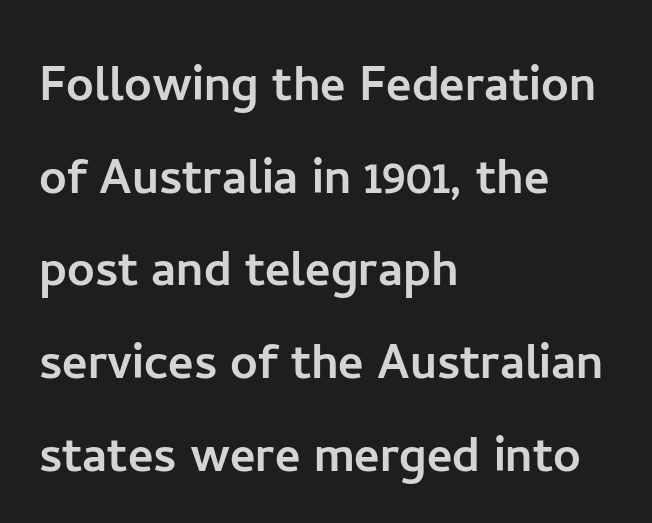
The image shows 61 px sans-serif type, upright; set left-aligned, normal line spacing (1.52x), normal letter spacing, not underlined; low stroke contrast and a medium x-height.
